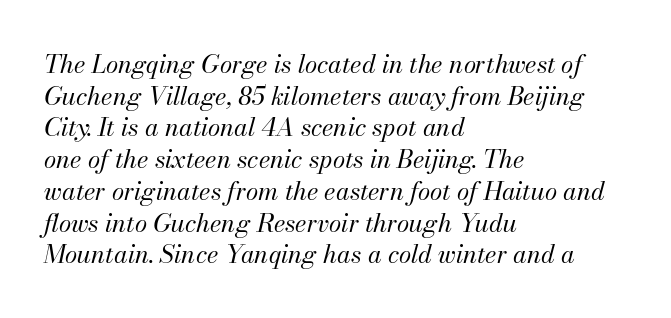
Regarding leading, the lines here are spaced in the standard way. Leftover space on each line is placed entirely after the last word. The tracking reads as untouched default to a designer's eye. In terms of posture, this sample is oblique. A quiet, ordinary-to-light weight characterises the typeface. Honestly, there is no underline to notice here at all.
